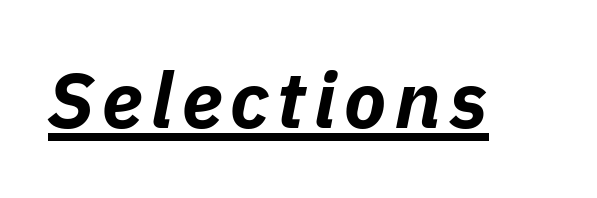
Set as a true bold cut, around the 700 mark. You could not count columns in this text — the font is proportionally spaced. Underline: present. Tall strokes in this sample are angled rather than plumb.
